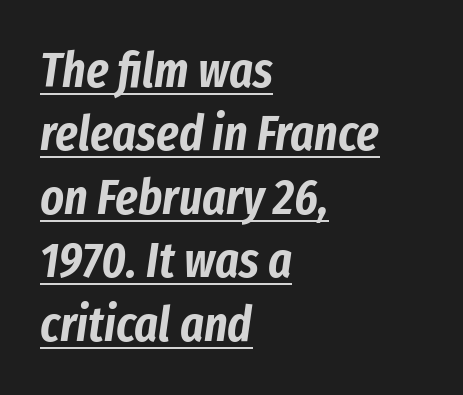
The image shows 50 px condensed type, italic (leaning right); set left-aligned, normal line spacing (1.27x), normal letter spacing, underlined; low stroke contrast and a medium x-height.
